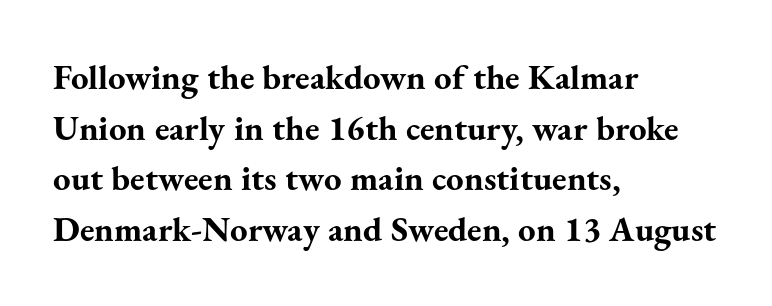
{"serif": "yes", "italic": "no", "bold": "yes", "weight": "bold", "width": "normal", "stroke_contrast": "medium", "x_height": "small", "monospaced": "no", "underline": "no", "align": "left", "line_spacing": "normal", "line_spacing_ratio": 1.45, "letter_spacing": "normal", "letter_spacing_em": 0.0, "glyph_px": 35}
